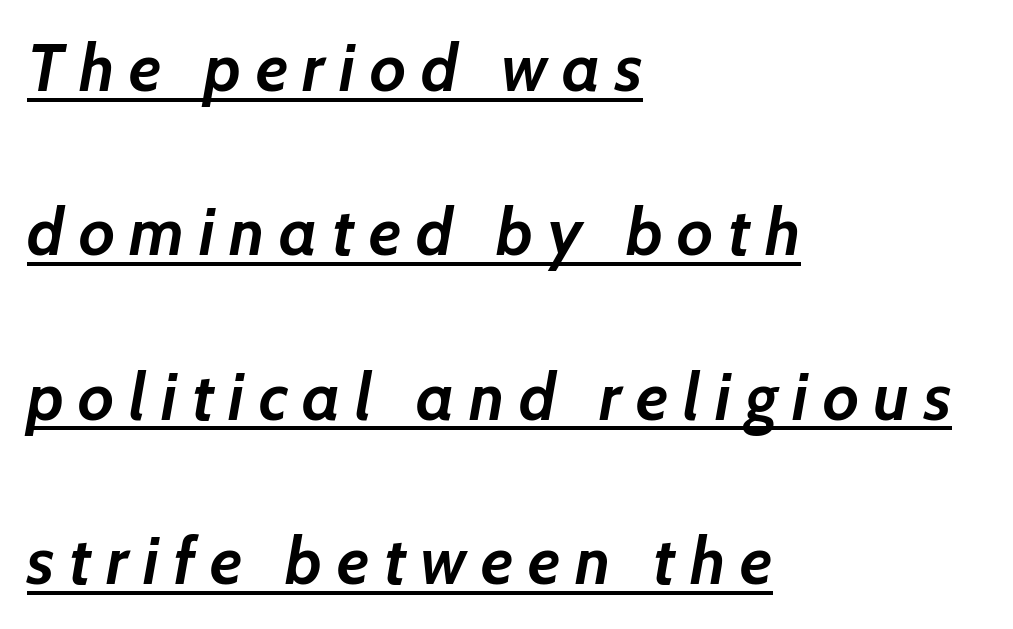
{"italic": "yes", "lean": "right", "slant_degrees": 7, "bold": "yes", "weight": "semibold", "width": "normal", "stroke_contrast": "low", "x_height": "medium", "monospaced": "no", "underline": "yes", "align": "left", "line_spacing": "loose", "line_spacing_ratio": 2.49, "letter_spacing": "wide", "letter_spacing_em": 0.22, "glyph_px": 66}
